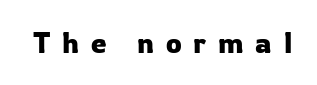
{"serif": "no", "italic": "no", "width": "normal", "stroke_contrast": "low", "x_height": "medium", "monospaced": "no", "underline": "no", "letter_spacing": "wide", "letter_spacing_em": 0.42, "glyph_px": 28}
